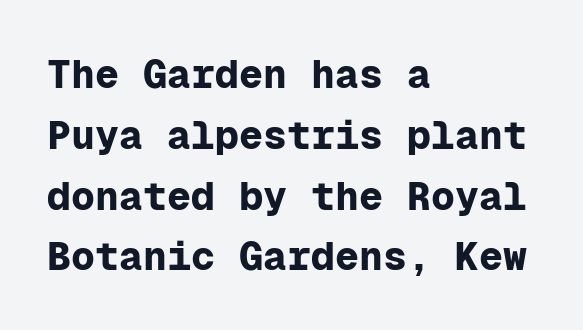
Think of a typewriter: that constant character pitch is what you see here. Is the letter spacing exaggerated? No — it looks like the ordinary default. A classic flush-left, rag-right setting is used for this passage. Quick note: interline space is typical. Regarding serifs, this sample does without them. Is there any slant? The stems are plumb.
